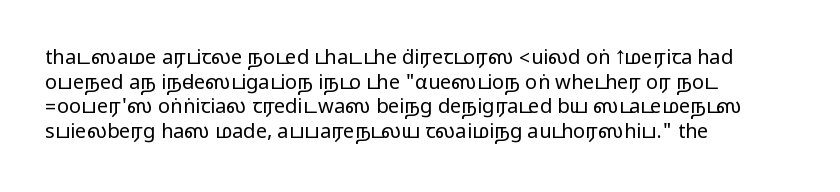
Here the glyphs are tracked normally, forming tight word shapes. The baseline area is clear. Ascenders rise straight up at ninety degrees. These lines stack with their left ends in a neat column.
